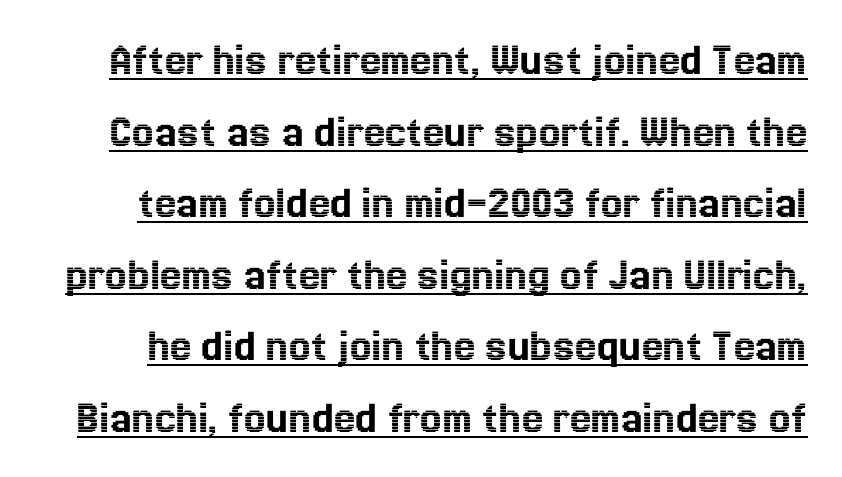
The image shows 48 px text type, upright; set normal line spacing (1.49x), normal letter spacing, underlined; a medium x-height.
